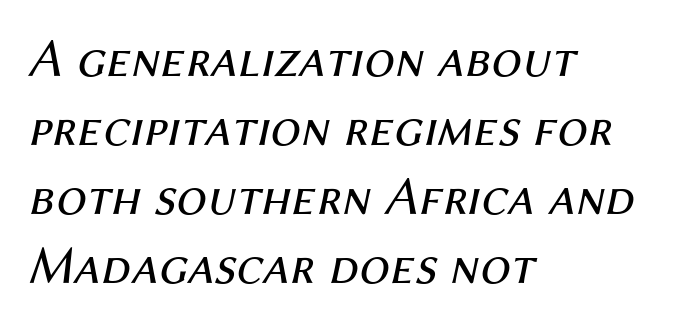
Q: Is the text bold? A: No.
Q: Is the text italic (slanted)? A: Yes, it leans right by about 12 degrees.
Q: Is the text underlined? A: No.
Q: How is the paragraph aligned? A: Left-aligned.
Q: Is the spacing between letters normal or unusually wide? A: Normal.
Q: Is the spacing between lines tight, normal or loose? A: Normal.
Q: Width (condensed, normal, or wide)? A: Normal.
Q: Stroke contrast? A: Medium.
Q: x-height? A: Medium.
Q: Monospaced? A: No.
